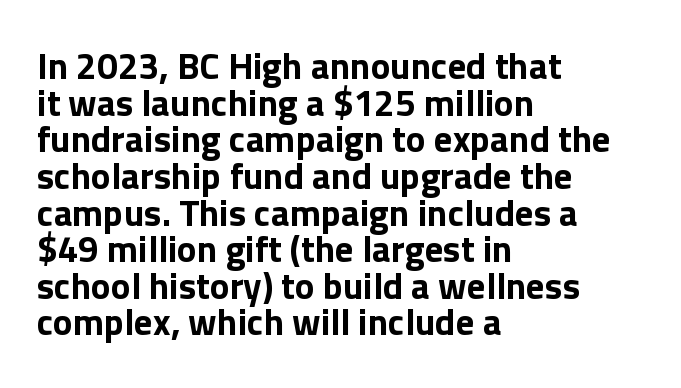
Q: Is the text bold? A: Yes.
Q: Is the text italic (slanted)? A: No, it is upright.
Q: Is the typeface a serif or a sans-serif typeface? A: Sans-serif.
Q: Is the text underlined? A: No.
Q: How is the paragraph aligned? A: Left-aligned.
Q: Is the spacing between letters normal or unusually wide? A: Normal.
Q: Is the spacing between lines tight, normal or loose? A: Tight.
Q: Width (condensed, normal, or wide)? A: Normal.
Q: x-height? A: Medium.
Q: Monospaced? A: No.
